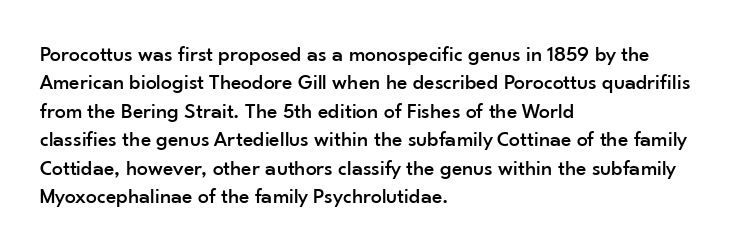
The image shows 22 px text type, upright; set left-aligned, normal line spacing (1.29x), normal letter spacing, not underlined.
